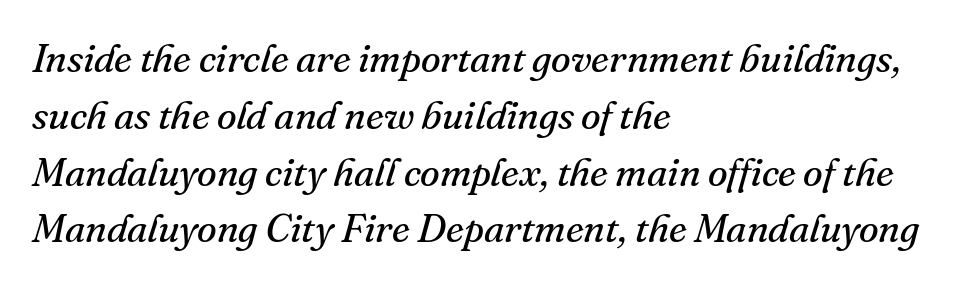
The image shows 40 px regular-weight serif type, italic (leaning right); set left-aligned, normal line spacing (1.42x), normal letter spacing, not underlined; medium stroke contrast and a small x-height.
